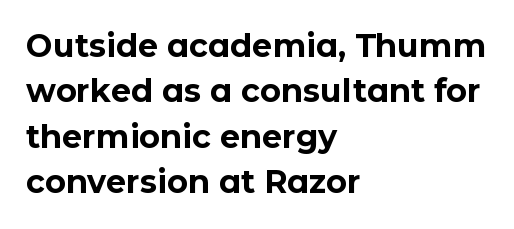
This sample uses a sans-serif face. Rows of type keep a routine distance in the vertical direction. Each letter keeps its own natural width here, so spacing adapts to shape. A bare baseline throughout the passage.
